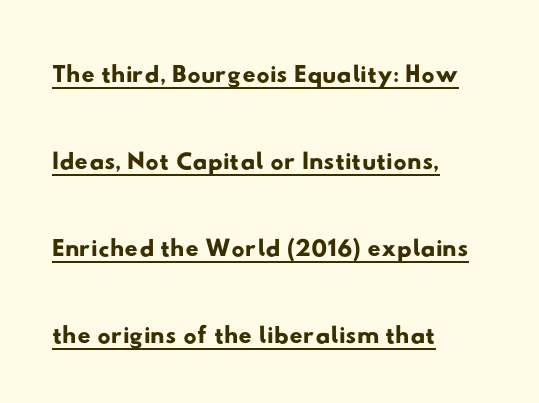
{"serif": "no", "width": "wide", "stroke_contrast": "low", "x_height": "small", "monospaced": "no", "underline": "yes", "align": "left", "line_spacing": "loose", "line_spacing_ratio": 2.35, "letter_spacing": "normal", "letter_spacing_em": 0.0, "glyph_px": 37}
